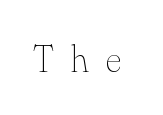
{"italic": "no", "bold": "no", "weight": "thin", "width": "normal", "stroke_contrast": "medium", "x_height": "small", "monospaced": "no", "underline": "no", "letter_spacing": "wide", "letter_spacing_em": 0.43, "glyph_px": 39}
